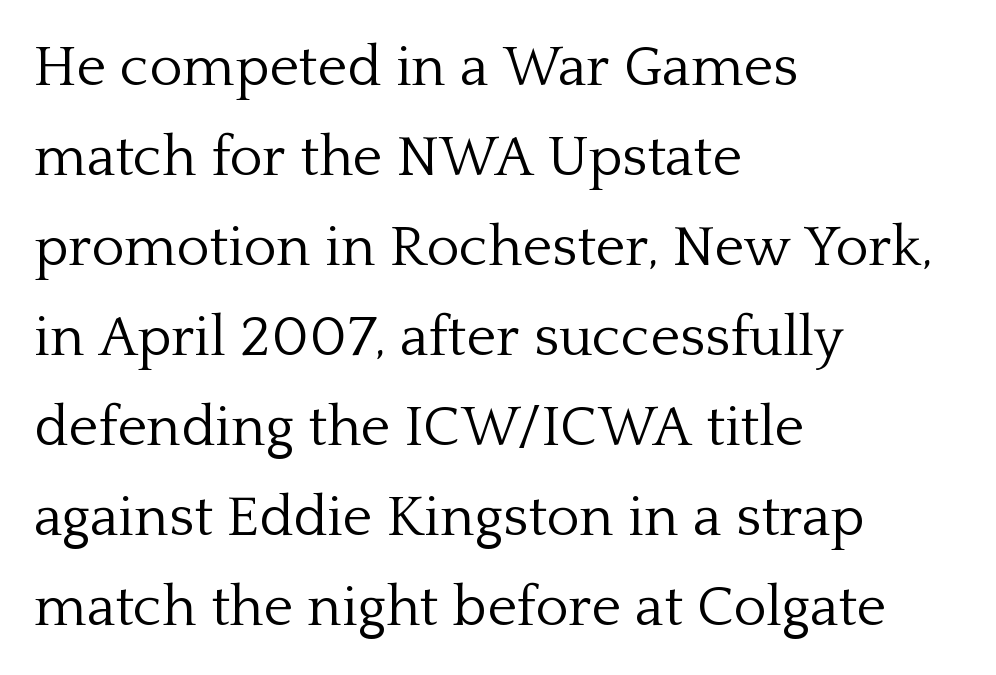
The image shows 57 px light serif type, upright; set left-aligned, normal line spacing (1.58x), normal letter spacing, not underlined; low stroke contrast and a medium x-height.
